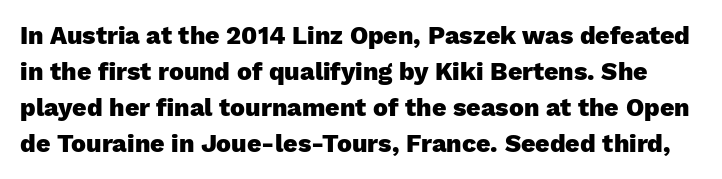
It's the straight-up-and-down kind of type. Short note: letters normally spaced. Glance below the letters and you will spot only blank space. A normal amount of white space separates one row of letters from the next.
